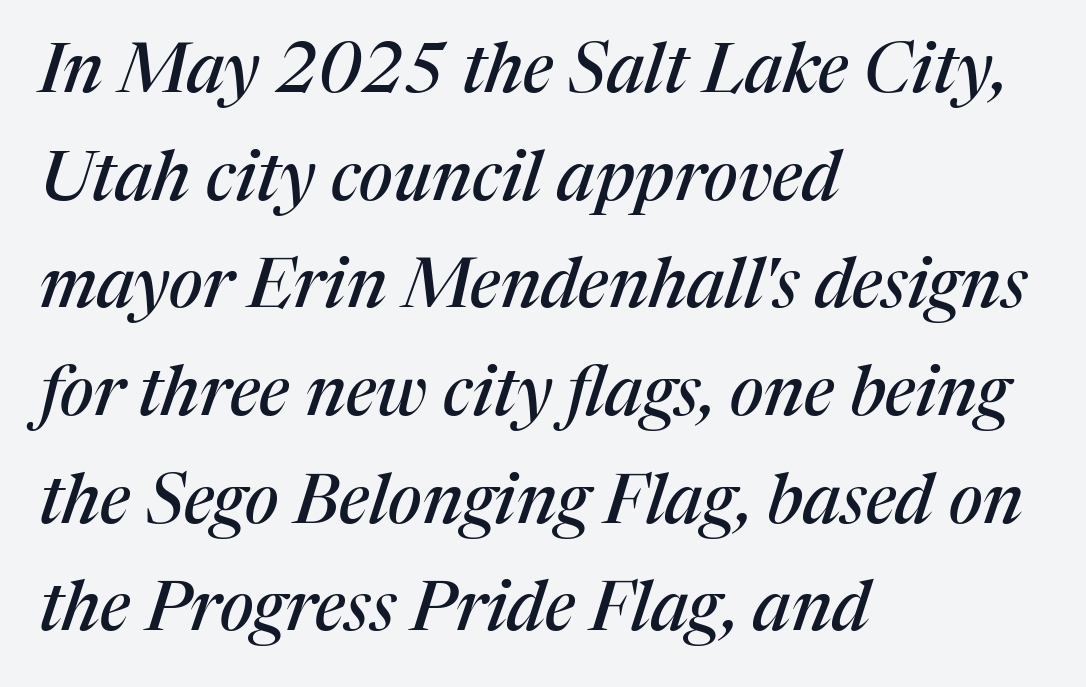
Q: Is the text italic (slanted)? A: Yes, it leans right by about 17 degrees.
Q: Is the typeface a serif or a sans-serif typeface? A: Serif.
Q: Is the text underlined? A: No.
Q: How is the paragraph aligned? A: Left-aligned.
Q: Is the spacing between letters normal or unusually wide? A: Normal.
Q: Is the spacing between lines tight, normal or loose? A: Normal.
Q: Width (condensed, normal, or wide)? A: Normal.
Q: Stroke contrast? A: Medium.
Q: x-height? A: Medium.
Q: Monospaced? A: No.
